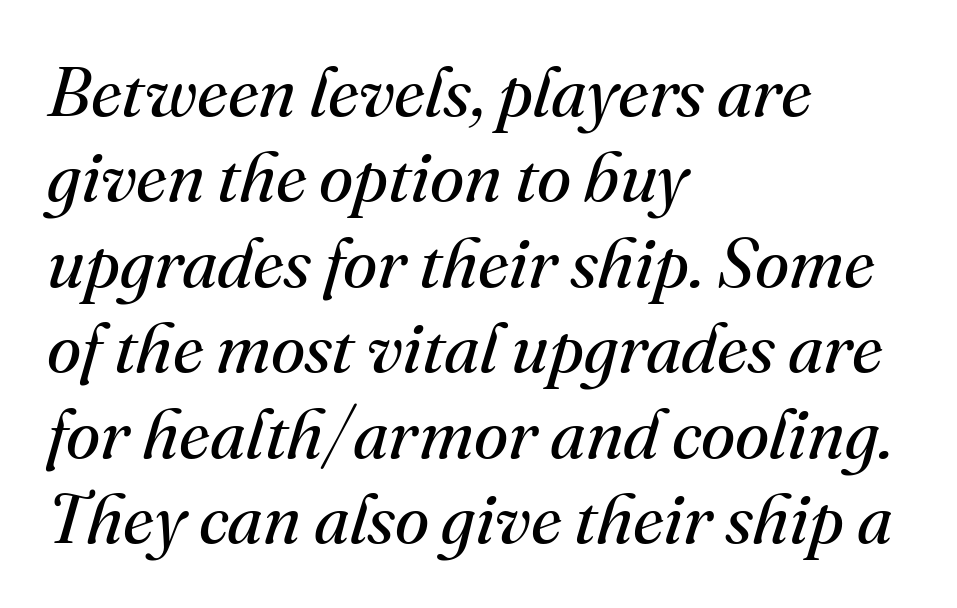
{"serif": "yes", "italic": "yes", "lean": "right", "slant_degrees": 16, "bold": "no", "weight": "regular", "width": "normal", "stroke_contrast": "medium", "x_height": "small", "monospaced": "no", "underline": "no", "align": "left", "line_spacing_ratio": 1.22, "letter_spacing": "normal", "letter_spacing_em": 0.0, "glyph_px": 70}
